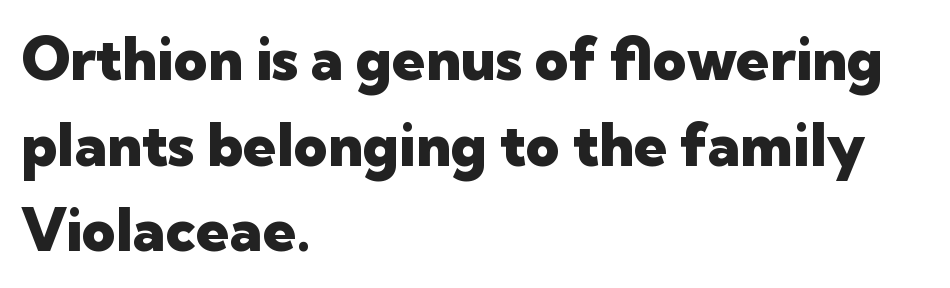
Here the designer chose a conventional face with non-uniform glyph widths. This sample keeps an unexceptional amount of space between lines. The paragraph shown leans on its left margin. Italic: no, the glyphs are upright roman. The horizontal fit of the characters is conventional and even. Underlining? Definitely not there.
